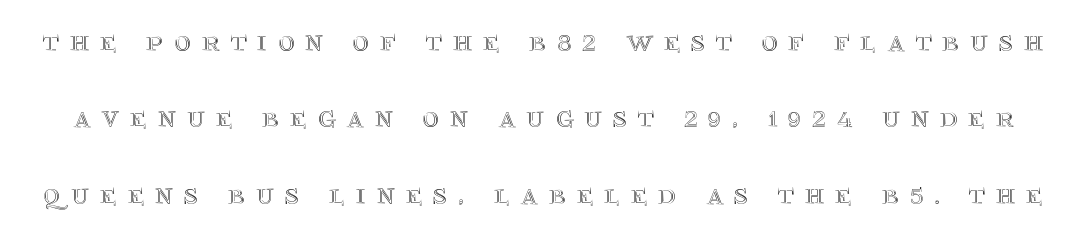
The face used here is proportionally spaced, like ordinary book or web type. A typesetter would call this leading open, well beyond the default. Compared with typical body copy, the letter spacing here is much looser. You can tell it's not italic because the verticals are truly vertical. Only glyphs here, with clear space below each row.
